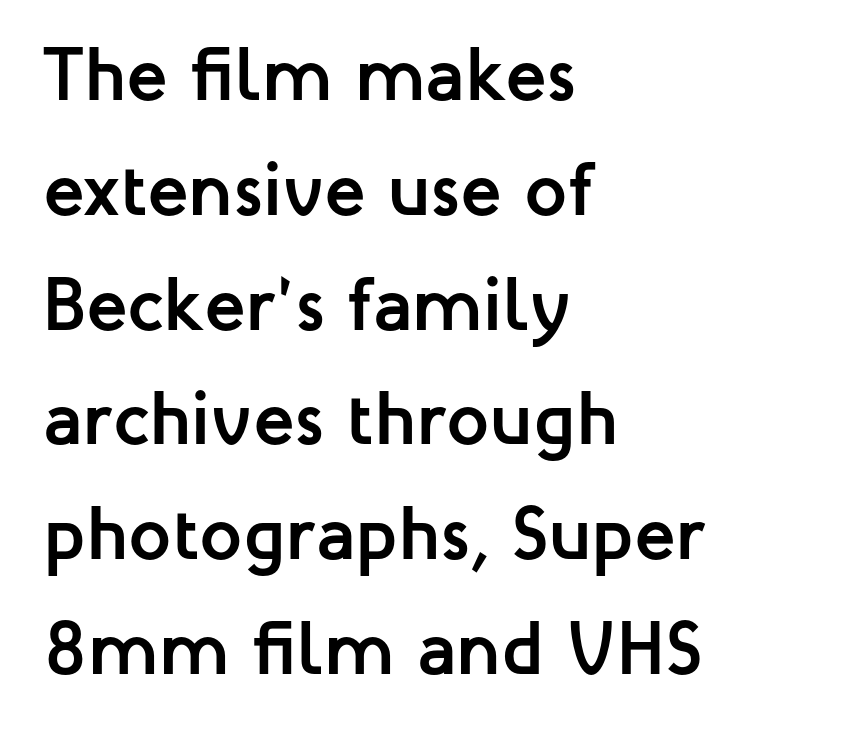
Summary of weight: heavy, a full bold. Regarding leading, the lines here are spaced in the standard way. Character widths vary here, with narrow letters taking less room than wide ones. Lines of text with bare space underneath. Look at the tracking — it's just the regular setting, nothing added. Do the letters lean? They stand straight.
